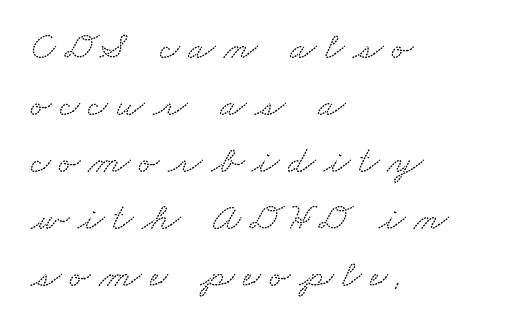
Q: Is the typeface a serif or a sans-serif typeface? A: Serif.
Q: Is the text underlined? A: No.
Q: How is the paragraph aligned? A: Left-aligned.
Q: Is the spacing between letters normal or unusually wide? A: Unusually wide.
Q: Is the spacing between lines tight, normal or loose? A: Normal.
Q: Width (condensed, normal, or wide)? A: Wide.
Q: Stroke contrast? A: Low.
Q: x-height? A: Small.
Q: Monospaced? A: No.
